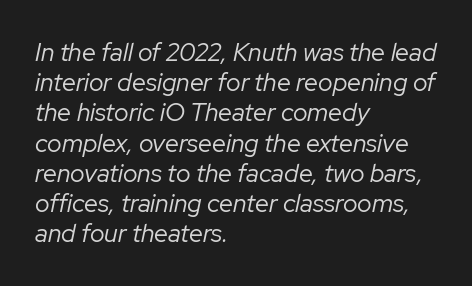
Is this a heavy cut? Hardly; it is regular or lighter. Would a proofreader flag this as italicized? Yes. How are the letters spaced? Ordinarily, with no added tracking. Underlining? Definitely not there. The typesetter chose a ragged-right arrangement here.
